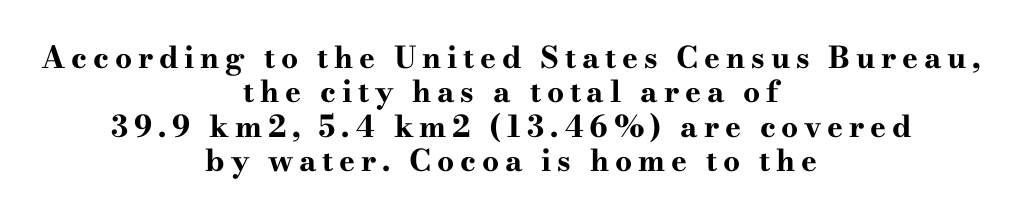
The image shows 30 px bold, wide serif type, upright; set centered, tight line spacing (1.15x), not underlined; high stroke contrast and a small x-height.
